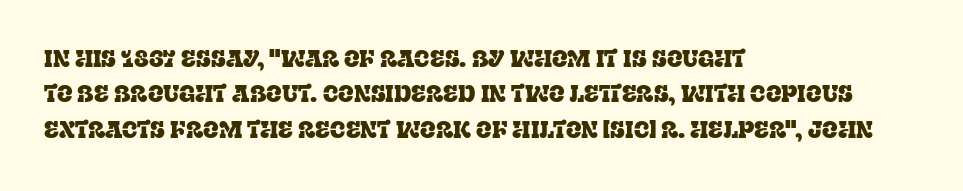
Nope, not italic — everything's standing straight. Words appear dense and cohesive because spacing is normal. The baseline area is clear. These lines sit exactly where default settings would place them. The compositor pushed each line to the left boundary.
